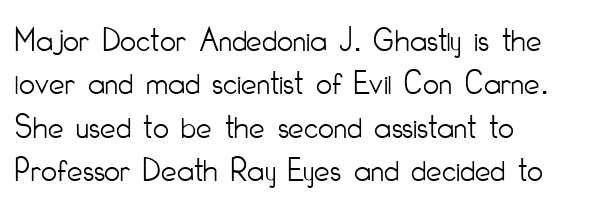
Character widths vary here, with narrow letters taking less room than wide ones. A bare baseline throughout the passage. Does extra space separate the letters? No, they use regular spacing. Each line starts at the same left margin while the right side varies.
